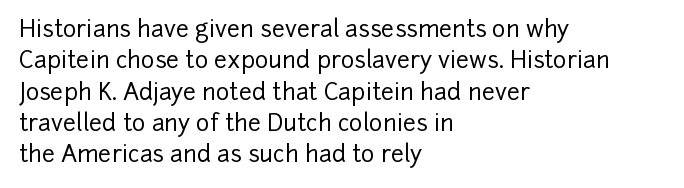
{"italic": "no", "underline": "no", "align": "left", "line_spacing": "normal", "line_spacing_ratio": 1.36, "letter_spacing": "normal", "letter_spacing_em": 0.0, "glyph_px": 23}
